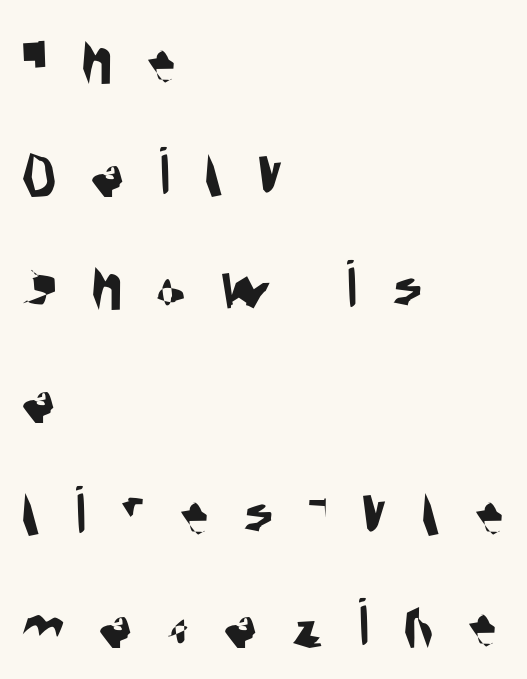
The image shows 71 px condensed sans-serif type; set left-aligned, normal line spacing (1.59x), unusually wide letter spacing (+0.47 em), not underlined; medium stroke contrast and a large x-height.
